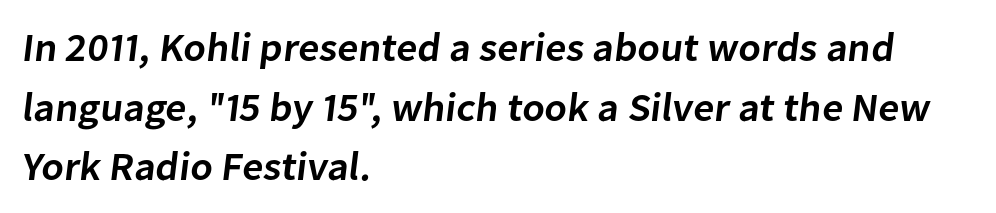
{"serif": "no", "bold": "semi", "weight": "semibold", "width": "normal", "stroke_contrast": "low", "x_height": "medium", "monospaced": "no", "underline": "no", "align": "left", "line_spacing": "normal", "line_spacing_ratio": 1.49, "letter_spacing": "normal", "letter_spacing_em": 0.0, "glyph_px": 40}
